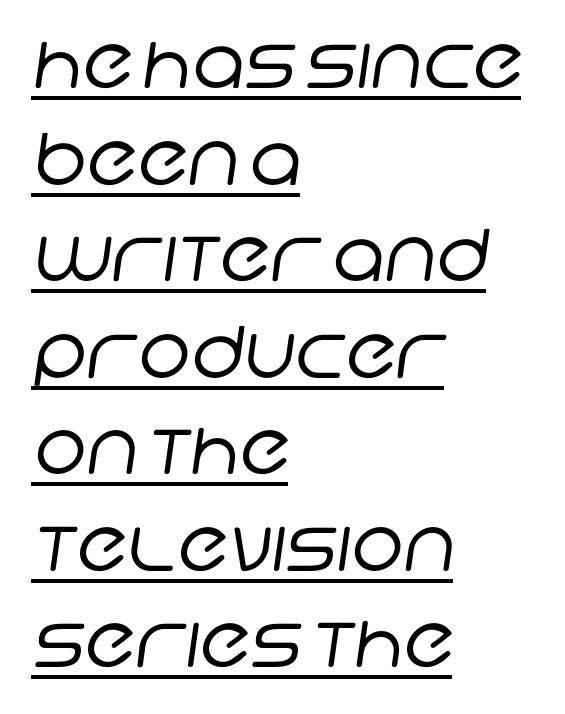
The characters are drawn with everyday or finer stroke widths. Character widths vary here, with narrow letters taking less room than wide ones. This block has exactly the height ordinary leading produces. In CSS terms this would be text-align: left. The text was rendered using a sans face with plain stroke endings. Look at the tracking — it's just the regular setting, nothing added.
